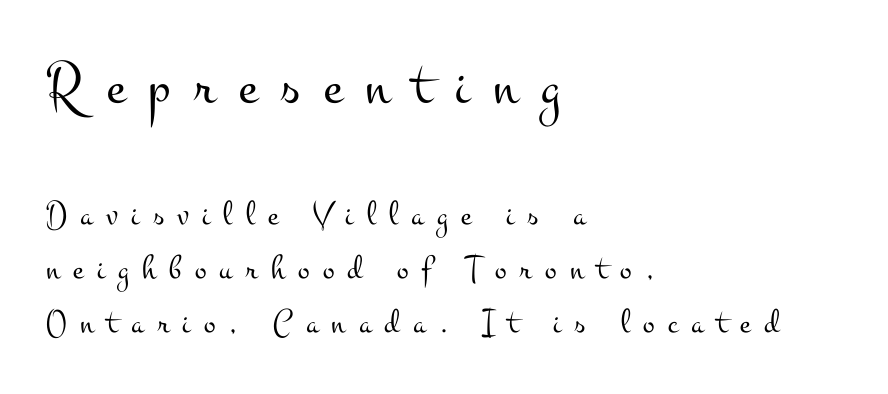
The passage shown is typed in a proportional face where columns would drift. Does extra space separate the letters? Yes, quite a lot of it. Descenders are the only things crossing below the line. Vertical spacing — default. The initial chunk of copy outweighs the following chunk in type size. These lines are composed in type with serifs.
